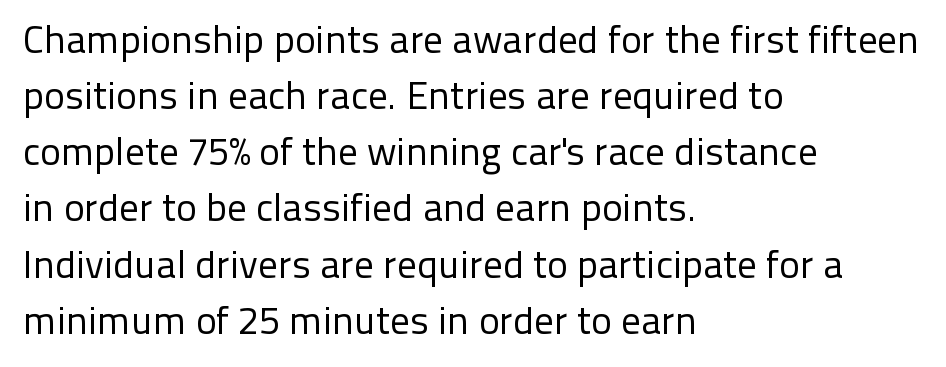
{"serif": "no", "italic": "no", "bold": "no", "weight": "regular", "width": "normal", "stroke_contrast": "low", "x_height": "medium", "monospaced": "no", "underline": "no", "align": "left", "line_spacing": "normal", "line_spacing_ratio": 1.44, "letter_spacing": "normal", "letter_spacing_em": 0.0, "glyph_px": 39}
